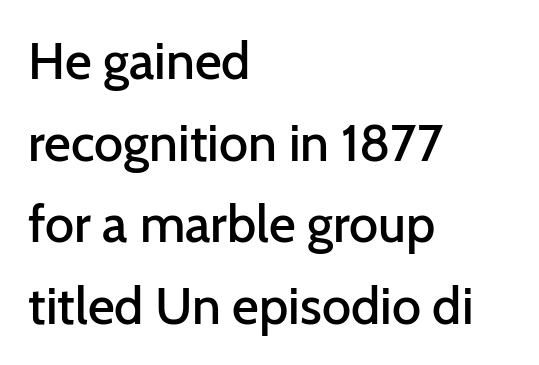
The leading is moderate, giving the passage an even texture. How are the letters spaced? Ordinarily, with no added tracking. A clean baseline with only descenders dipping below it. The passage is arranged the way most books set body copy — flush left. Varying glyph widths throughout — classic text-font behaviour.
